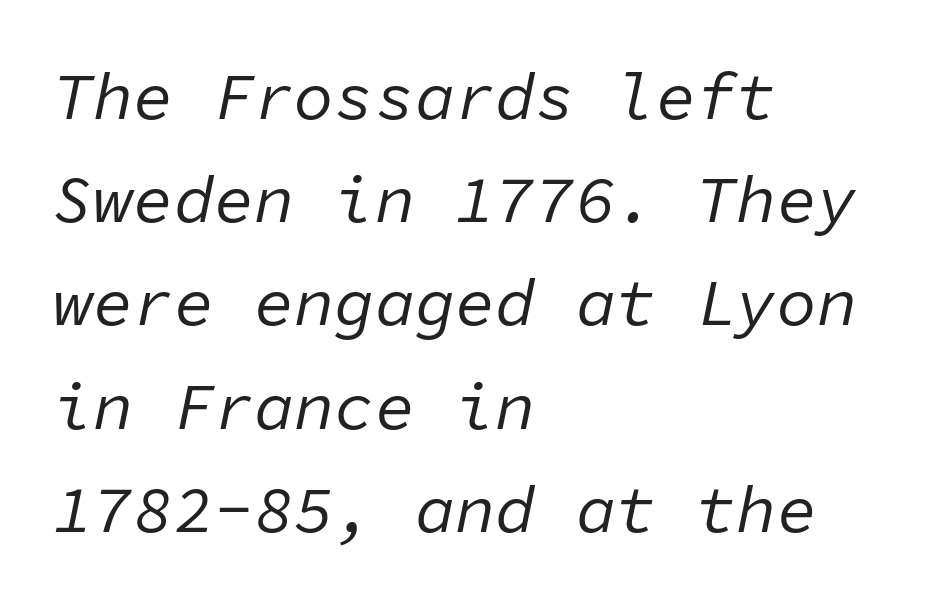
Q: Is the text bold? A: No.
Q: Is the text italic (slanted)? A: Yes, it leans right by about 11 degrees.
Q: Is the text underlined? A: No.
Q: How is the paragraph aligned? A: Left-aligned.
Q: Is the spacing between letters normal or unusually wide? A: Normal.
Q: Is the spacing between lines tight, normal or loose? A: Normal.
Q: Width (condensed, normal, or wide)? A: Normal.
Q: Stroke contrast? A: Low.
Q: x-height? A: Medium.
Q: Monospaced? A: Yes.
